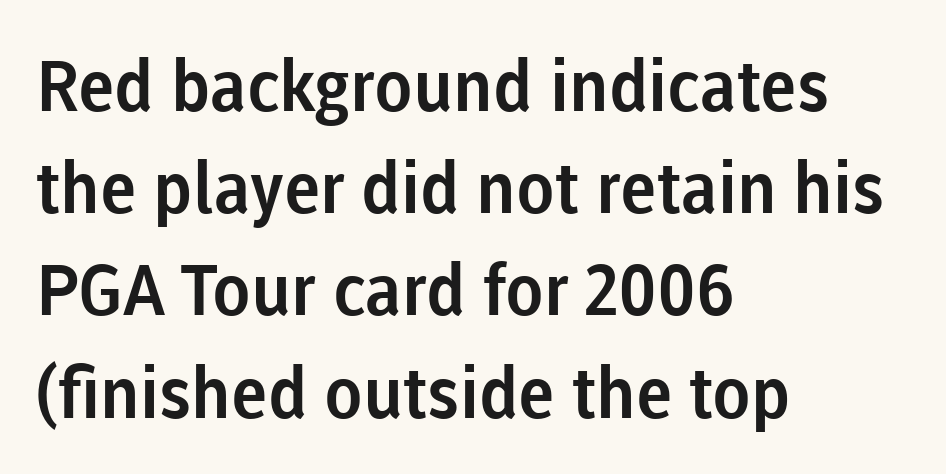
Q: Is the text italic (slanted)? A: No, it is upright.
Q: Is the typeface a serif or a sans-serif typeface? A: Sans-serif.
Q: Is the text underlined? A: No.
Q: How is the paragraph aligned? A: Left-aligned.
Q: Is the spacing between letters normal or unusually wide? A: Normal.
Q: Is the spacing between lines tight, normal or loose? A: Normal.
Q: Width (condensed, normal, or wide)? A: Normal.
Q: Stroke contrast? A: Low.
Q: x-height? A: Medium.
Q: Monospaced? A: No.
